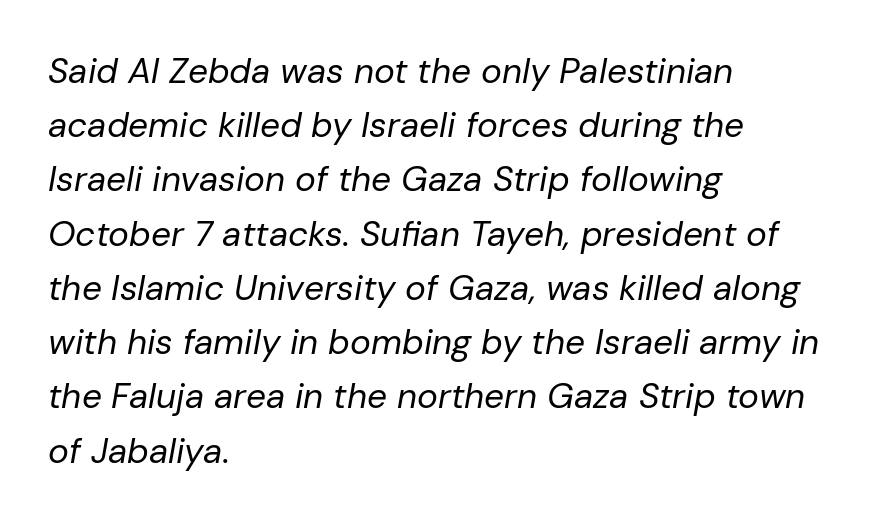
The glyphs are unaccompanied by any horizontal stroke below them. The letters are slanted; this is an italic face. Horizontally, the lines are justified to the leading edge only. The horizontal fit of the characters is conventional and even.
